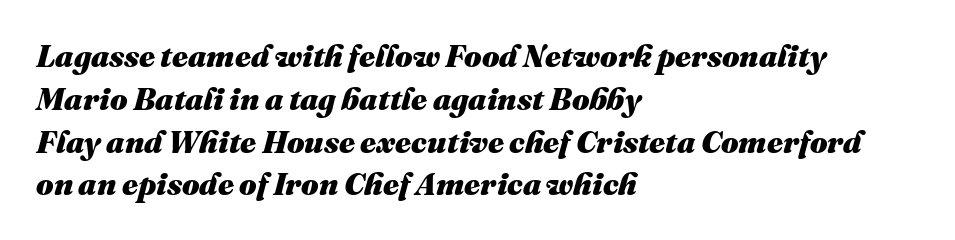
The image shows 31 px heavy type, italic (leaning right); set left-aligned, normal line spacing (1.38x), normal letter spacing, not underlined; medium stroke contrast and a medium x-height.
